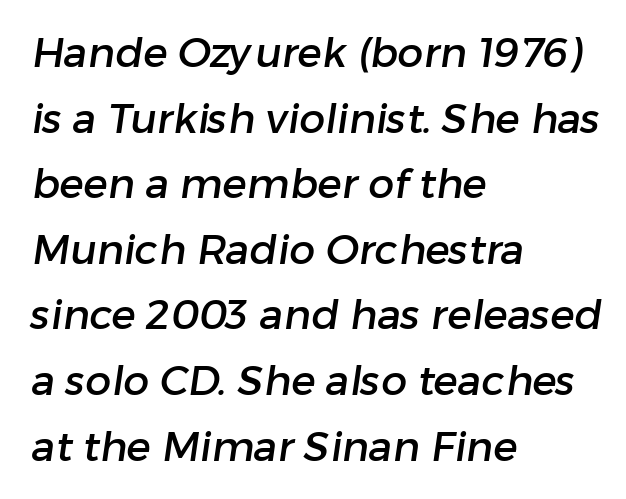
Q: Is the typeface a serif or a sans-serif typeface? A: Sans-serif.
Q: Is the text underlined? A: No.
Q: How is the paragraph aligned? A: Left-aligned.
Q: Is the spacing between letters normal or unusually wide? A: Normal.
Q: Is the spacing between lines tight, normal or loose? A: Normal.
Q: Width (condensed, normal, or wide)? A: Normal.
Q: Stroke contrast? A: Low.
Q: x-height? A: Medium.
Q: Monospaced? A: No.
